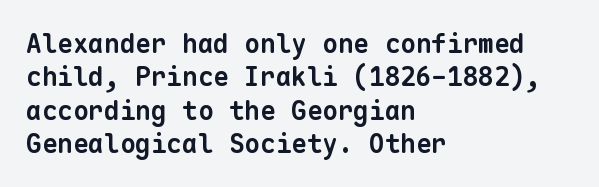
The image shows 26 px bold type; set left-aligned, normal line spacing (1.28x), normal letter spacing, not underlined.
